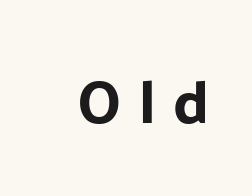
{"serif": "no", "italic": "no", "width": "normal", "stroke_contrast": "low", "x_height": "medium", "monospaced": "no", "underline": "no", "letter_spacing": "wide", "letter_spacing_em": 0.29, "glyph_px": 60}
